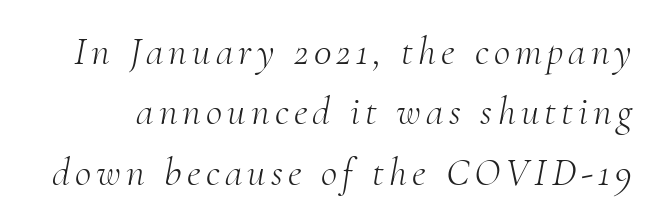
Q: Is the text bold? A: No.
Q: Is the text italic (slanted)? A: Yes, it leans right by about 10 degrees.
Q: Is the typeface a serif or a sans-serif typeface? A: Serif.
Q: Is the text underlined? A: No.
Q: Is the spacing between lines tight, normal or loose? A: Normal.
Q: Width (condensed, normal, or wide)? A: Normal.
Q: Stroke contrast? A: Medium.
Q: x-height? A: Small.
Q: Monospaced? A: No.
